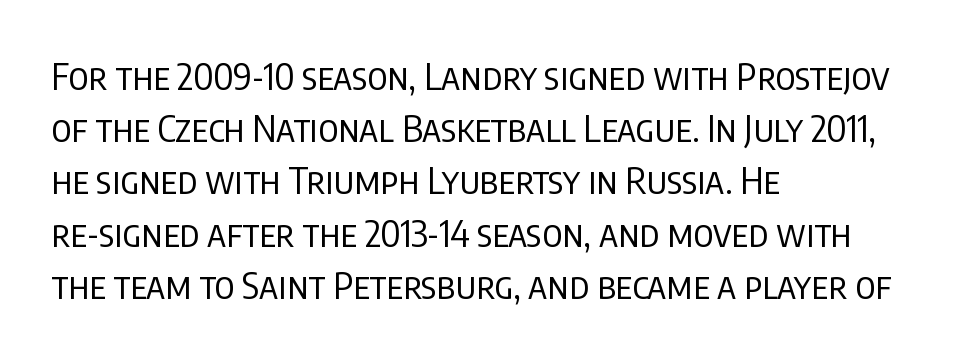
{"serif": "no", "italic": "no", "bold": "no", "weight": "regular", "width": "condensed", "stroke_contrast": "low", "x_height": "large", "monospaced": "no", "underline": "no", "align": "left", "line_spacing": "normal", "line_spacing_ratio": 1.41, "letter_spacing": "normal", "letter_spacing_em": 0.0, "glyph_px": 37}
